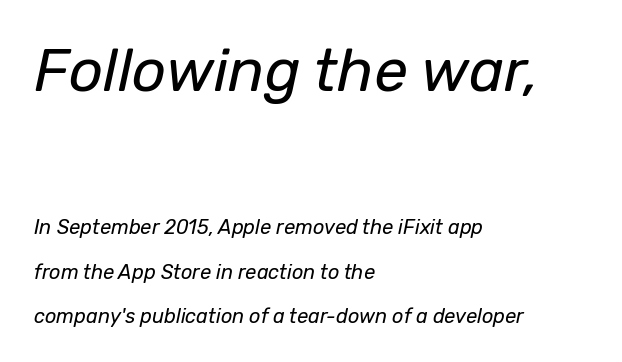
Q: Is the text bold? A: No.
Q: Is the text italic (slanted)? A: Yes, it leans right by about 12 degrees.
Q: Is the text underlined? A: No.
Q: How is the paragraph aligned? A: Left-aligned.
Q: Is the spacing between letters normal or unusually wide? A: Normal.
Q: Is the spacing between lines tight, normal or loose? A: Loose.
Q: Which block of text is set in a larger size, the first (top) or the second (bottom)? A: The first (top) one.
Q: Width (condensed, normal, or wide)? A: Normal.
Q: Stroke contrast? A: Low.
Q: x-height? A: Medium.
Q: Monospaced? A: No.
